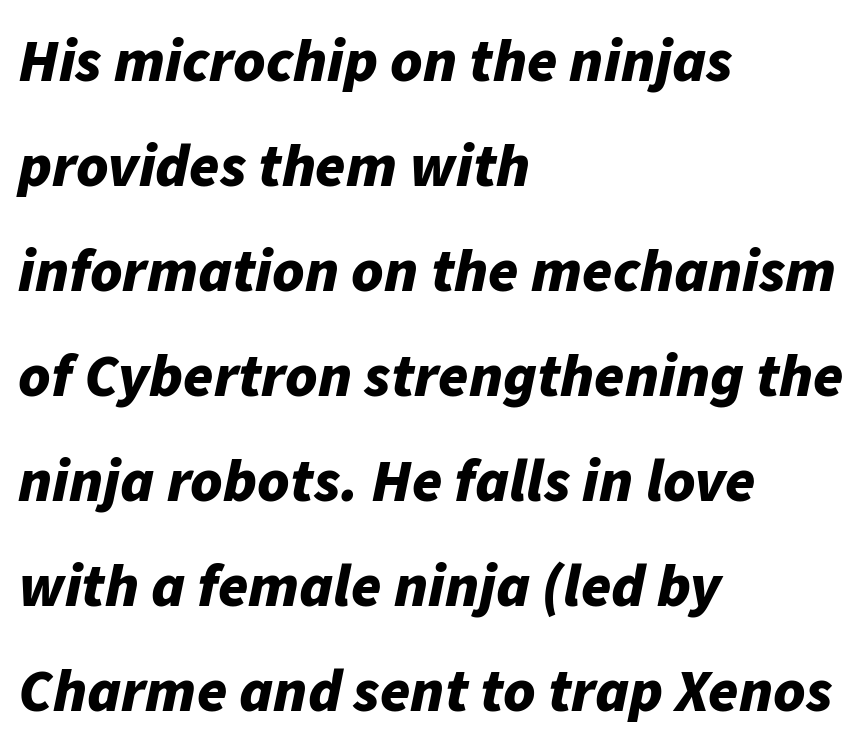
Q: Is the text bold? A: Yes.
Q: Is the text italic (slanted)? A: Yes, it leans right by about 11 degrees.
Q: Is the text underlined? A: No.
Q: How is the paragraph aligned? A: Left-aligned.
Q: Is the spacing between letters normal or unusually wide? A: Normal.
Q: Width (condensed, normal, or wide)? A: Normal.
Q: Stroke contrast? A: Low.
Q: x-height? A: Medium.
Q: Monospaced? A: No.
